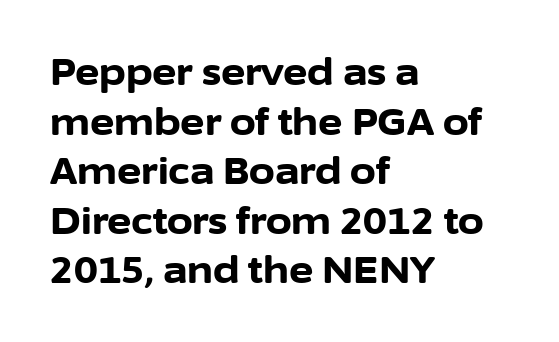
Q: Is the text bold? A: Yes.
Q: Is the text italic (slanted)? A: No, it is upright.
Q: Is the typeface a serif or a sans-serif typeface? A: Sans-serif.
Q: Is the text underlined? A: No.
Q: How is the paragraph aligned? A: Left-aligned.
Q: Is the spacing between letters normal or unusually wide? A: Normal.
Q: Is the spacing between lines tight, normal or loose? A: Normal.
Q: Width (condensed, normal, or wide)? A: Normal.
Q: Stroke contrast? A: Low.
Q: x-height? A: Medium.
Q: Monospaced? A: No.
